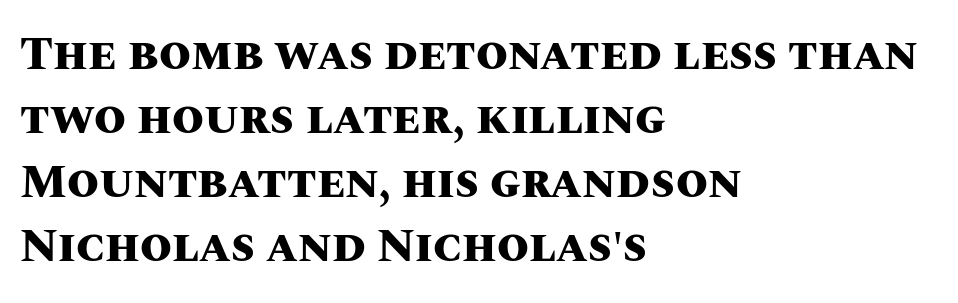
The characters look thick and weighty, a clear bold. Is there any slant? The stems are plumb. The letters sit at their default tracking, neither squeezed nor spread. These lines are rendered in a variable-pitch font.
